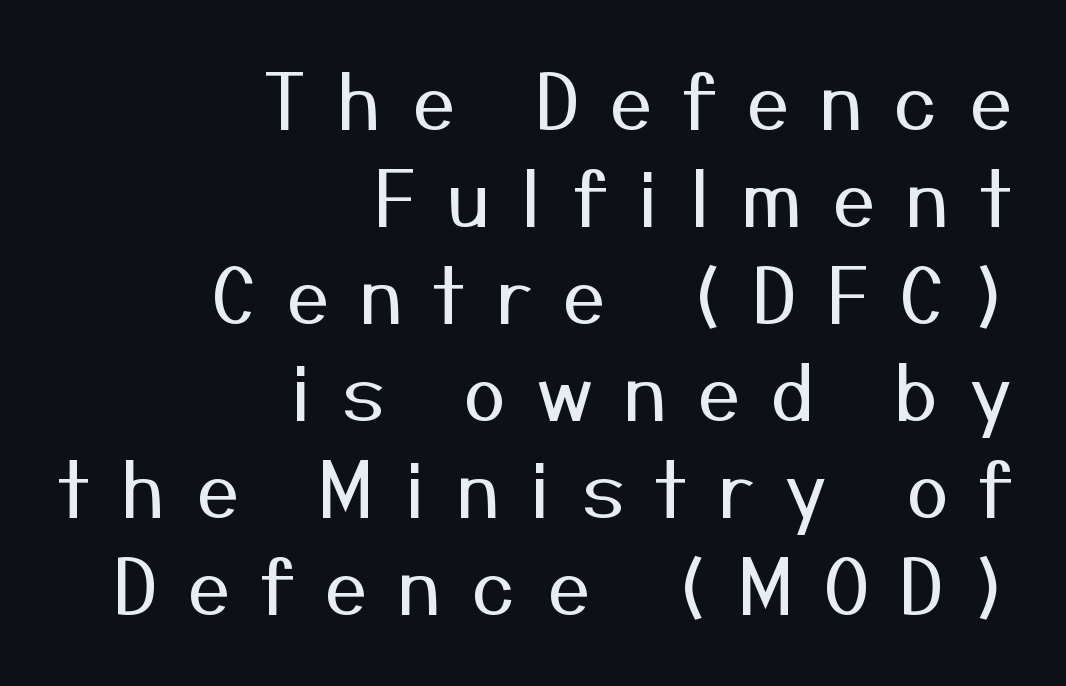
Q: Is the text bold? A: No.
Q: Is the text italic (slanted)? A: No, it is upright.
Q: Is the typeface a serif or a sans-serif typeface? A: Sans-serif.
Q: Is the text underlined? A: No.
Q: How is the paragraph aligned? A: Right-aligned.
Q: Is the spacing between letters normal or unusually wide? A: Unusually wide.
Q: Is the spacing between lines tight, normal or loose? A: Normal.
Q: Width (condensed, normal, or wide)? A: Normal.
Q: Stroke contrast? A: Medium.
Q: x-height? A: Medium.
Q: Monospaced? A: No.
